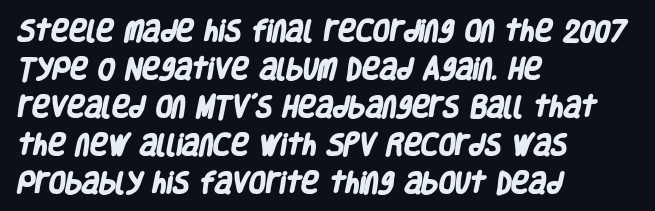
The image shows 24 px bold type; set left-aligned, normal line spacing (1.58x), normal letter spacing, not underlined.
